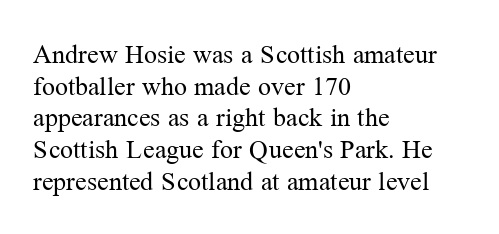
The image shows 26 px text type, upright; set left-aligned, line spacing 1.22x, normal letter spacing, not underlined.
